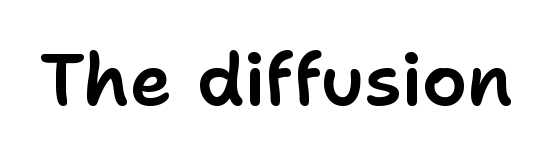
Q: Is the text italic (slanted)? A: No, it is upright.
Q: Is the typeface a serif or a sans-serif typeface? A: Sans-serif.
Q: Is the text underlined? A: No.
Q: Is the spacing between letters normal or unusually wide? A: Normal.
Q: Width (condensed, normal, or wide)? A: Normal.
Q: Stroke contrast? A: Low.
Q: x-height? A: Medium.
Q: Monospaced? A: No.
